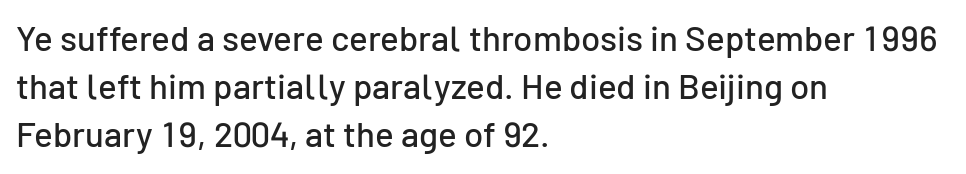
The image shows 35 px sans-serif type, upright; set left-aligned, normal line spacing (1.37x), normal letter spacing, not underlined; low stroke contrast and a medium x-height.
